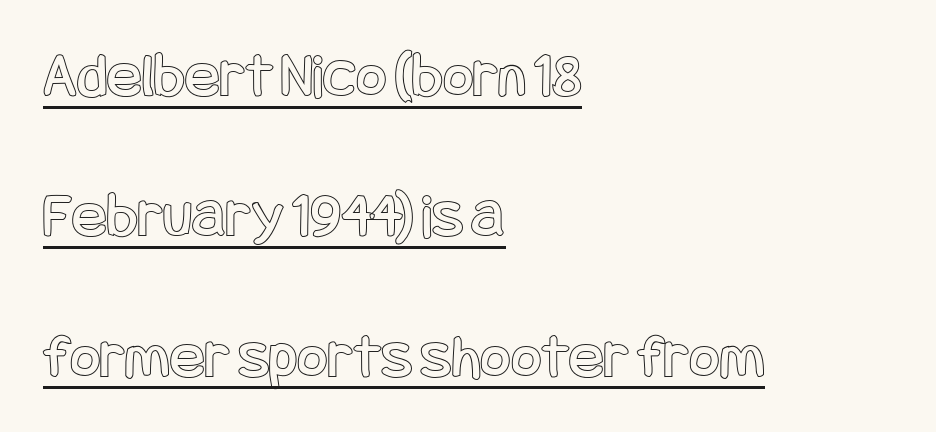
{"italic": "no", "width": "condensed", "x_height": "large", "underline": "yes", "align": "left", "line_spacing": "loose", "line_spacing_ratio": 2.16, "letter_spacing": "normal", "letter_spacing_em": 0.0, "glyph_px": 65}
